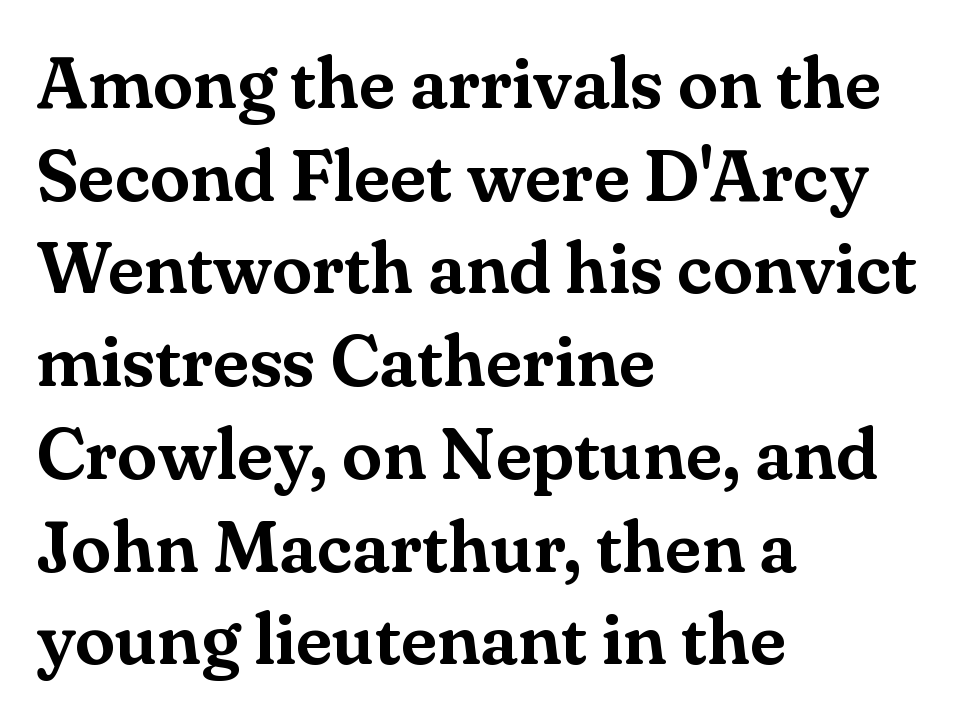
{"serif": "yes", "italic": "no", "width": "normal", "stroke_contrast": "medium", "x_height": "small", "monospaced": "no", "underline": "no", "align": "left", "line_spacing": "normal", "line_spacing_ratio": 1.27, "letter_spacing": "normal", "letter_spacing_em": 0.0, "glyph_px": 73}
